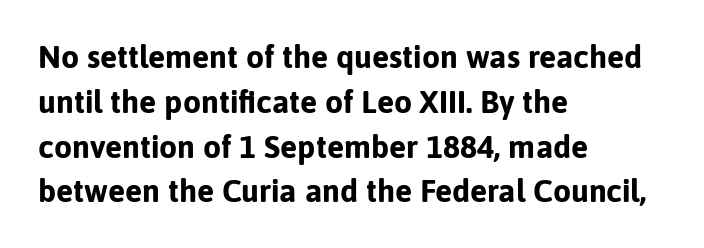
The letters sit at their default tracking, neither squeezed nor spread. The ragged edge is on the right, which tells us the setting is flush left. Vertical strokes here are truly vertical. Anything drawn beneath the words? Only blank space.
